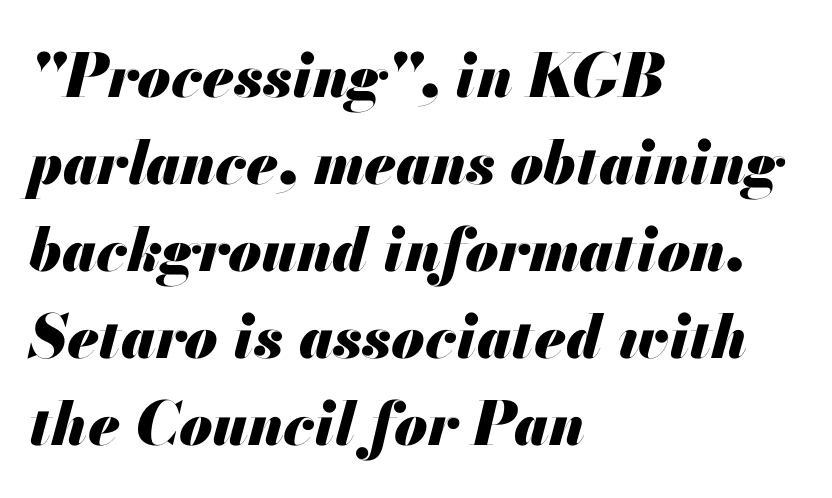
Q: Is the text bold? A: Yes.
Q: Is the text italic (slanted)? A: Yes, it leans right by about 13 degrees.
Q: Is the text underlined? A: No.
Q: How is the paragraph aligned? A: Left-aligned.
Q: Is the spacing between letters normal or unusually wide? A: Normal.
Q: Is the spacing between lines tight, normal or loose? A: Normal.
Q: Width (condensed, normal, or wide)? A: Normal.
Q: Stroke contrast? A: Medium.
Q: x-height? A: Small.
Q: Monospaced? A: No.
